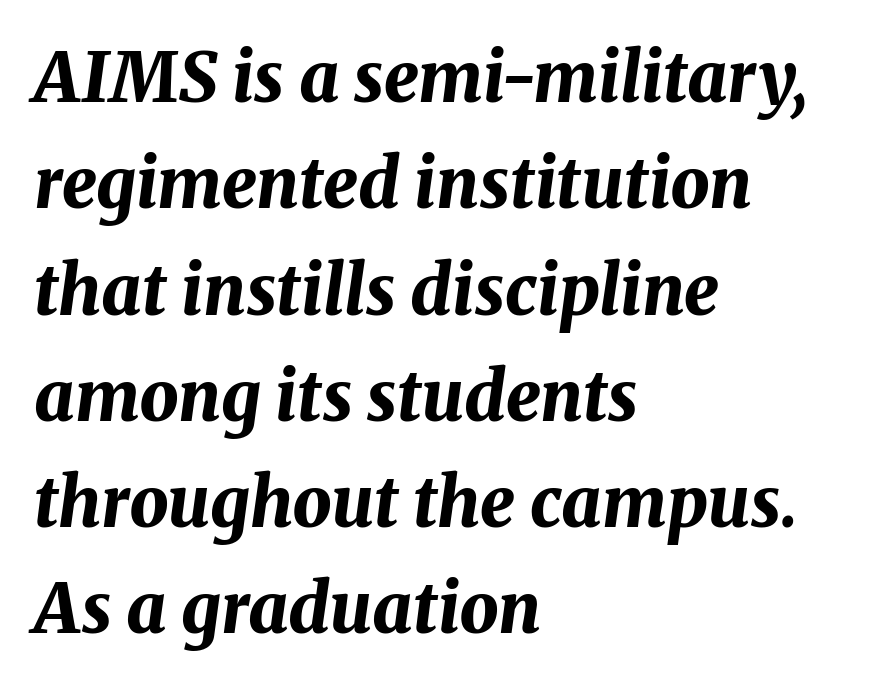
Q: Is the text bold? A: Yes.
Q: Is the text italic (slanted)? A: Yes, it leans right by about 8 degrees.
Q: Is the text underlined? A: No.
Q: How is the paragraph aligned? A: Left-aligned.
Q: Is the spacing between letters normal or unusually wide? A: Normal.
Q: Is the spacing between lines tight, normal or loose? A: Normal.
Q: Width (condensed, normal, or wide)? A: Normal.
Q: Stroke contrast? A: Medium.
Q: x-height? A: Medium.
Q: Monospaced? A: No.
